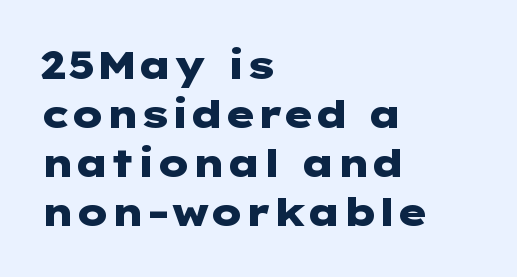
{"serif": "no", "italic": "no", "bold": "yes", "weight": "heavy", "width": "wide", "stroke_contrast": "low", "x_height": "medium", "underline": "no", "align": "left", "line_spacing": "normal", "line_spacing_ratio": 1.26, "letter_spacing": "normal", "letter_spacing_em": 0.0, "glyph_px": 39}
